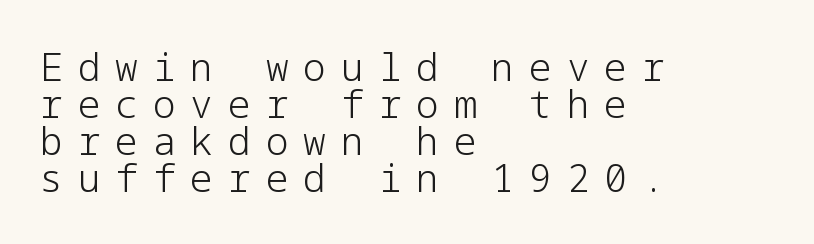
Q: Is the text bold? A: No.
Q: Is the text italic (slanted)? A: No, it is upright.
Q: Is the typeface a serif or a sans-serif typeface? A: Sans-serif.
Q: Is the text underlined? A: No.
Q: How is the paragraph aligned? A: Left-aligned.
Q: Is the spacing between letters normal or unusually wide? A: Unusually wide.
Q: Is the spacing between lines tight, normal or loose? A: Tight.
Q: Width (condensed, normal, or wide)? A: Normal.
Q: Stroke contrast? A: Low.
Q: x-height? A: Medium.
